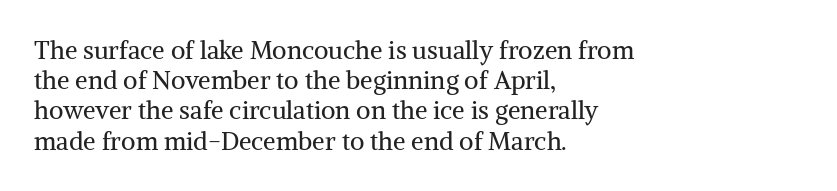
The image shows 25 px text type, upright; set left-aligned, line spacing 1.21x, normal letter spacing, not underlined.
